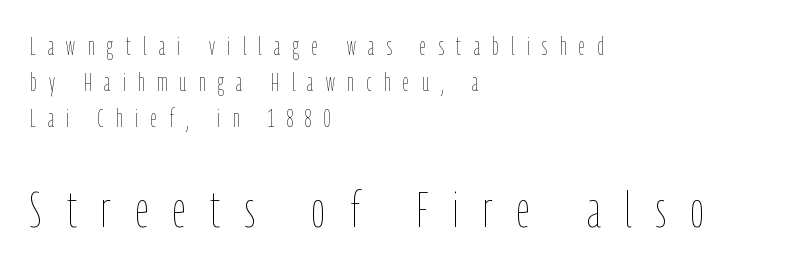
Q: Is the text bold? A: No.
Q: Is the text italic (slanted)? A: No, it is upright.
Q: Is the text underlined? A: No.
Q: How is the paragraph aligned? A: Left-aligned.
Q: Is the spacing between letters normal or unusually wide? A: Unusually wide.
Q: Is the spacing between lines tight, normal or loose? A: Normal.
Q: Which block of text is set in a larger size, the first (top) or the second (bottom)? A: The second (bottom) one.
Q: Width (condensed, normal, or wide)? A: Condensed.
Q: Stroke contrast? A: Low.
Q: x-height? A: Medium.
Q: Monospaced? A: No.
